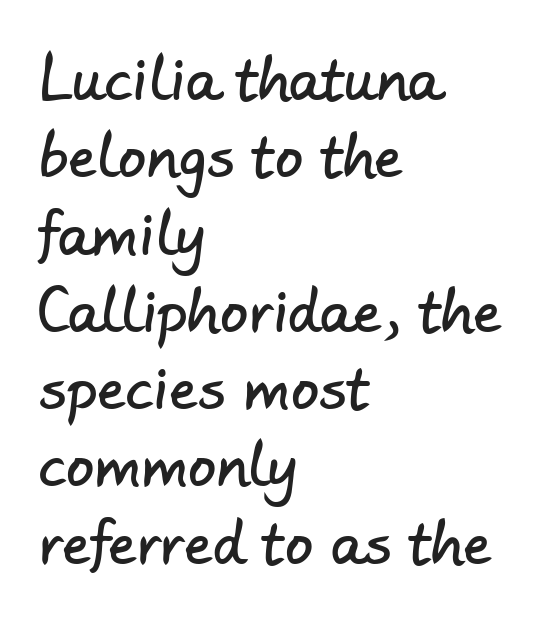
The image shows 56 px sans-serif type; set left-aligned, normal line spacing (1.38x), normal letter spacing, not underlined; low stroke contrast and a small x-height.
